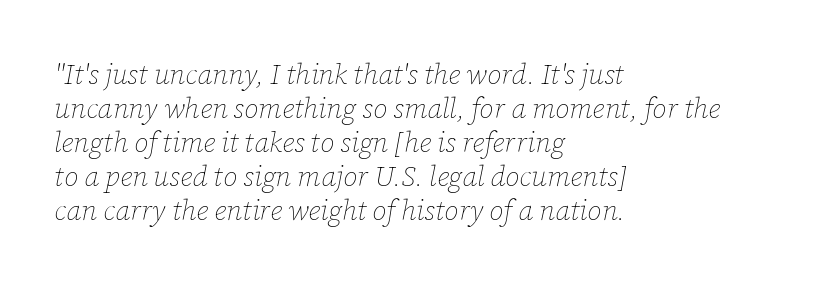
Heft: none added — not bold. Short and long lines alike share a common starting point at left. Honestly, there is no underline to notice here at all. Is the type slanted? Yes — the strokes lean at a clear angle. Is this a fixed-width face? No — the glyphs have proportional, varying widths. Letter spacing: default.
